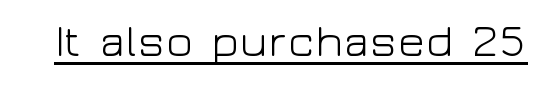
A continuous stroke trails under the words, as in a hyperlink. Spacing verdict: proportional, widths tailored to each character. Ordinary non-slanted type is in use. Look at the tracking — it's just the regular setting, nothing added. Are there feet on the stems? There aren't — it's a sans.
